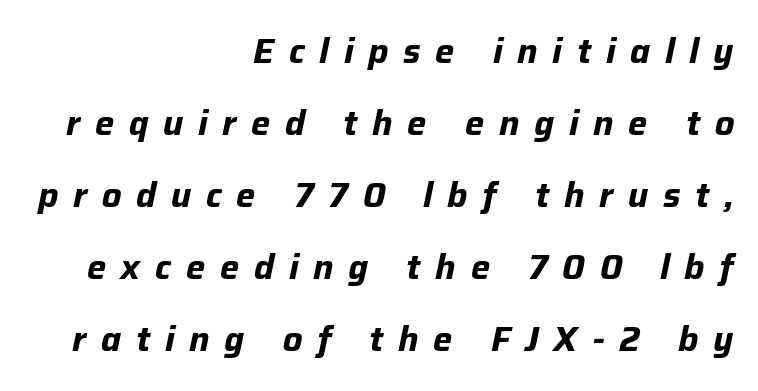
The image shows 34 px bold type, italic (leaning right); set right-aligned, loose line spacing (2.12x), unusually wide letter spacing (+0.43 em), not underlined; low stroke contrast and a medium x-height.
